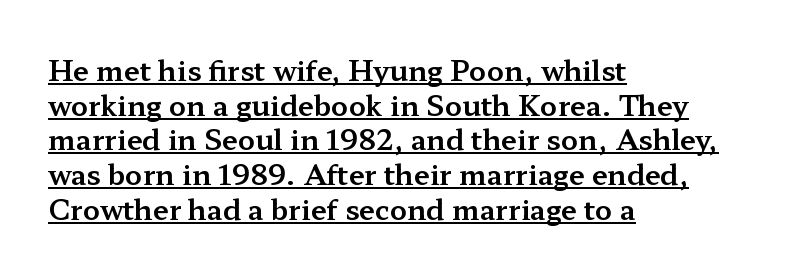
The image shows 28 px wide serif type, upright; set left-aligned, line spacing 1.24x, normal letter spacing, underlined; medium stroke contrast and a medium x-height.
